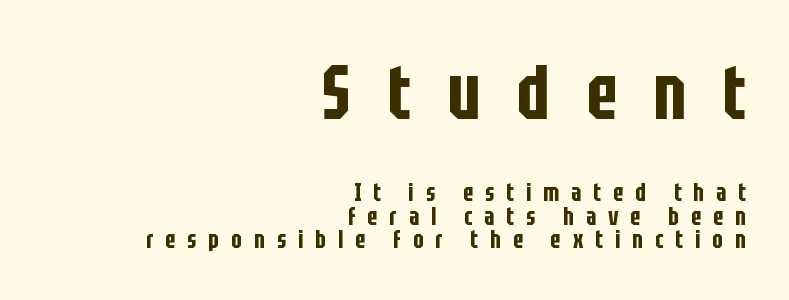
Q: Is the text italic (slanted)? A: No, it is upright.
Q: Is the typeface a serif or a sans-serif typeface? A: Sans-serif.
Q: Is the text underlined? A: No.
Q: How is the paragraph aligned? A: Right-aligned.
Q: Is the spacing between letters normal or unusually wide? A: Unusually wide.
Q: Is the spacing between lines tight, normal or loose? A: Tight.
Q: Which block of text is set in a larger size, the first (top) or the second (bottom)? A: The first (top) one.
Q: Width (condensed, normal, or wide)? A: Condensed.
Q: Stroke contrast? A: Low.
Q: x-height? A: Large.
Q: Monospaced? A: No.
